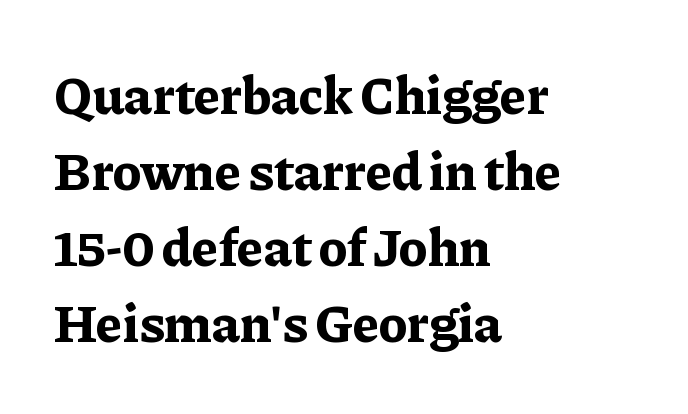
The image shows 54 px bold serif type, upright; set left-aligned, normal line spacing (1.41x), normal letter spacing, not underlined; low stroke contrast and a medium x-height.
